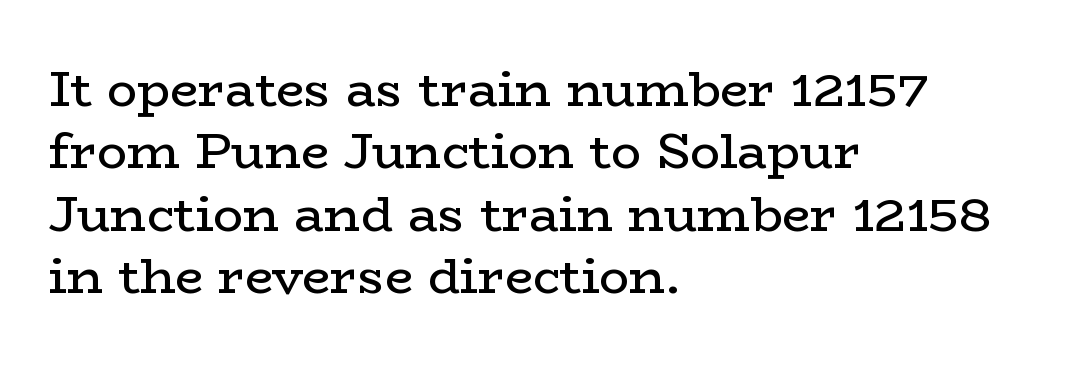
Regular leading. Reading down the block, your eye returns to a fixed left position each line. The passage shown is typed in a proportional face where columns would drift. Descenders are the only things crossing below the line. The font's upright variant was chosen for this text. This sample uses a serif face.
